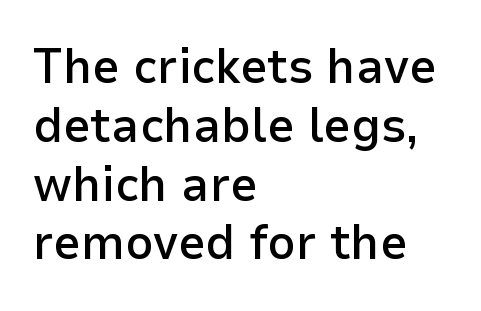
{"serif": "no", "italic": "no", "bold": "semi", "weight": "semibold", "width": "normal", "stroke_contrast": "low", "x_height": "medium", "monospaced": "no", "underline": "no", "align": "left", "line_spacing_ratio": 1.2, "letter_spacing": "normal", "letter_spacing_em": 0.0, "glyph_px": 49}
